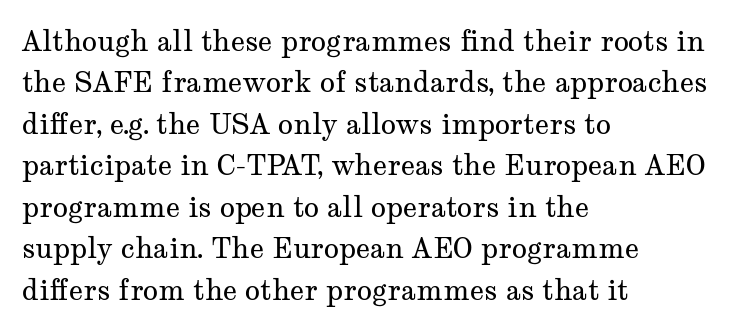
{"serif": "yes", "italic": "no", "bold": "no", "weight": "regular", "width": "wide", "stroke_contrast": "medium", "x_height": "medium", "monospaced": "no", "underline": "no", "align": "left", "line_spacing": "normal", "line_spacing_ratio": 1.48, "letter_spacing": "normal", "letter_spacing_em": 0.0, "glyph_px": 28}
